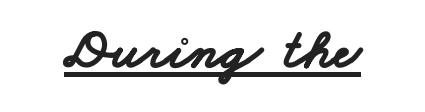
The image shows 57 px bold, wide sans-serif type; set normal letter spacing, underlined; low stroke contrast and a small x-height.
